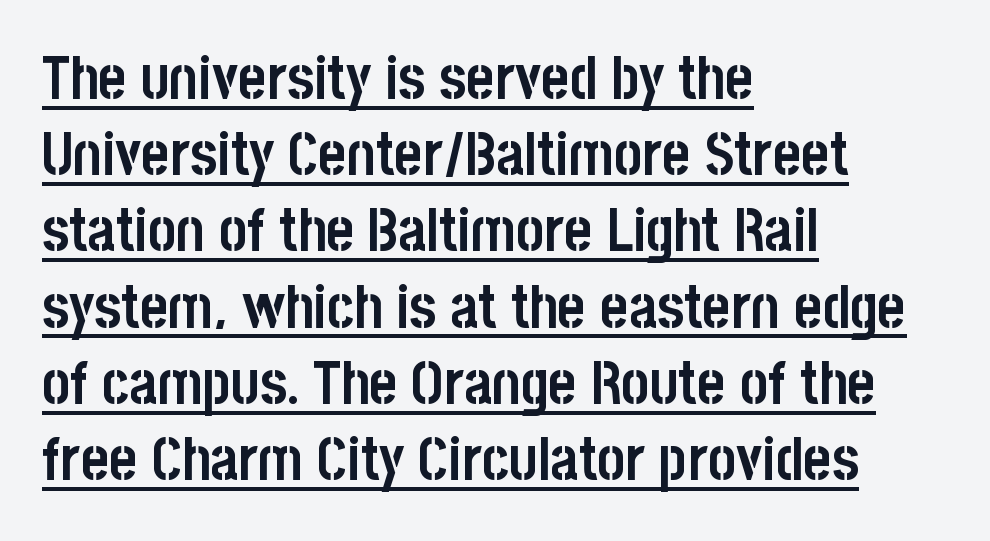
{"serif": "no", "italic": "no", "bold": "yes", "weight": "semibold", "width": "condensed", "stroke_contrast": "low", "x_height": "large", "monospaced": "no", "underline": "yes", "align": "left", "line_spacing": "normal", "line_spacing_ratio": 1.27, "letter_spacing": "normal", "letter_spacing_em": 0.0, "glyph_px": 60}
